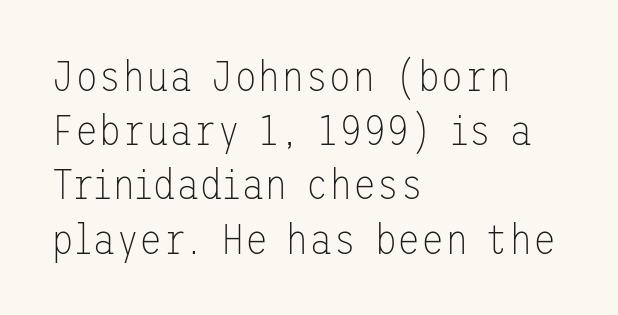
Q: Is the text bold? A: No.
Q: Is the text italic (slanted)? A: No, it is upright.
Q: Is the typeface a serif or a sans-serif typeface? A: Sans-serif.
Q: Is the text underlined? A: No.
Q: How is the paragraph aligned? A: Left-aligned.
Q: Is the spacing between letters normal or unusually wide? A: Normal.
Q: Is the spacing between lines tight, normal or loose? A: Normal.
Q: Width (condensed, normal, or wide)? A: Normal.
Q: Stroke contrast? A: Low.
Q: x-height? A: Medium.
